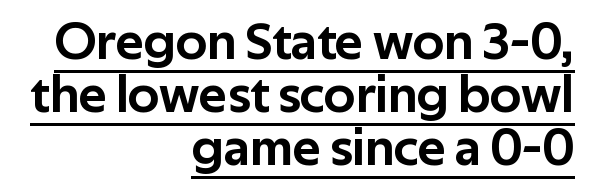
Q: Is the text italic (slanted)? A: No, it is upright.
Q: Is the typeface a serif or a sans-serif typeface? A: Sans-serif.
Q: Is the text underlined? A: Yes.
Q: How is the paragraph aligned? A: Right-aligned.
Q: Is the spacing between letters normal or unusually wide? A: Normal.
Q: Is the spacing between lines tight, normal or loose? A: Tight.
Q: Width (condensed, normal, or wide)? A: Normal.
Q: Stroke contrast? A: Low.
Q: x-height? A: Medium.
Q: Monospaced? A: No.
